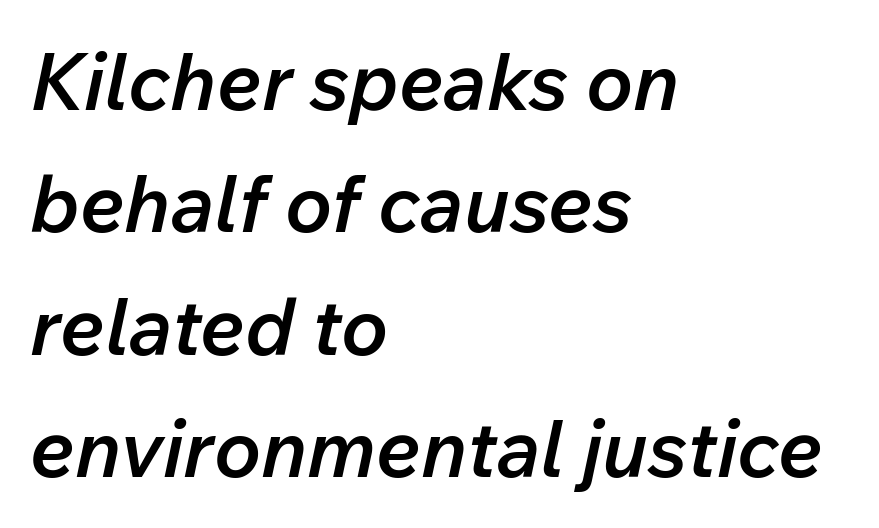
Evenly set lines give the paragraph a standard silhouette. It's the slanting kind of type. The glyphs have the mass of a demibold cut, below bold. Descenders hang freely into open space.
